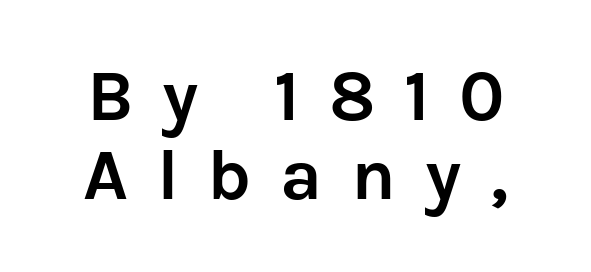
{"serif": "no", "italic": "no", "bold": "yes", "weight": "semibold", "width": "normal", "stroke_contrast": "low", "x_height": "medium", "monospaced": "no", "underline": "no", "line_spacing": "tight", "line_spacing_ratio": 1.1, "letter_spacing": "wide", "letter_spacing_em": 0.4, "glyph_px": 72}
